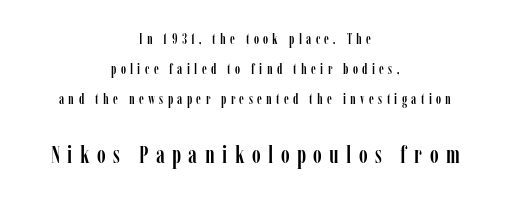
A roman cut, with each character standing at attention. Substantial extra tracking has been applied to these lines. Is the block centered? Yes — each line is placed symmetrically about the middle. The second block has been scaled up relative to the first. Descenders hang freely into open space.
